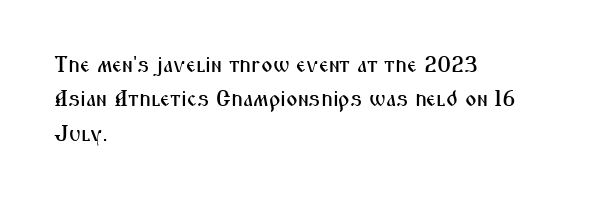
Q: Is the text italic (slanted)? A: No, it is upright.
Q: Is the text underlined? A: No.
Q: How is the paragraph aligned? A: Left-aligned.
Q: Is the spacing between letters normal or unusually wide? A: Normal.
Q: Is the spacing between lines tight, normal or loose? A: Normal.
